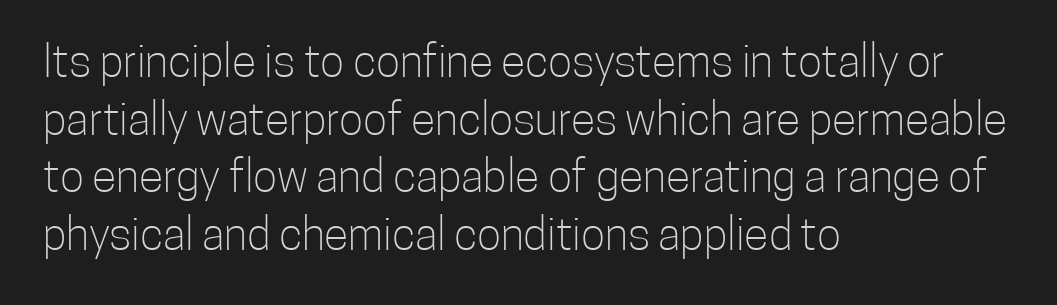
Q: Is the text bold? A: No.
Q: Is the text italic (slanted)? A: No, it is upright.
Q: Is the typeface a serif or a sans-serif typeface? A: Sans-serif.
Q: Is the text underlined? A: No.
Q: How is the paragraph aligned? A: Left-aligned.
Q: Is the spacing between letters normal or unusually wide? A: Normal.
Q: Is the spacing between lines tight, normal or loose? A: Normal.
Q: Width (condensed, normal, or wide)? A: Condensed.
Q: Stroke contrast? A: Low.
Q: x-height? A: Medium.
Q: Monospaced? A: No.
